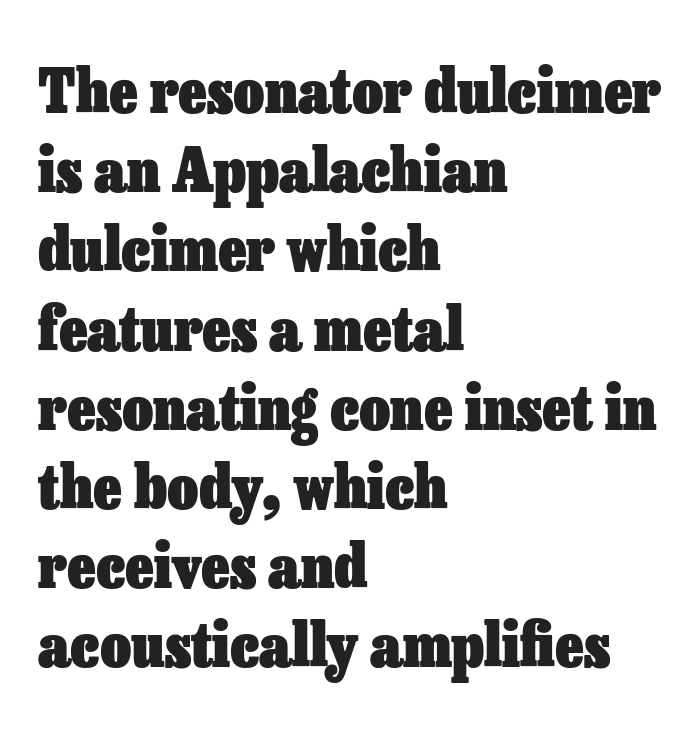
These lines sit exactly where default settings would place them. The setting favours the left margin, as ordinary paragraphs usually do. Summary of weight: heavy, a full bold. Note the varied advance widths — an 'i' is clearly narrower than an 'm'.
